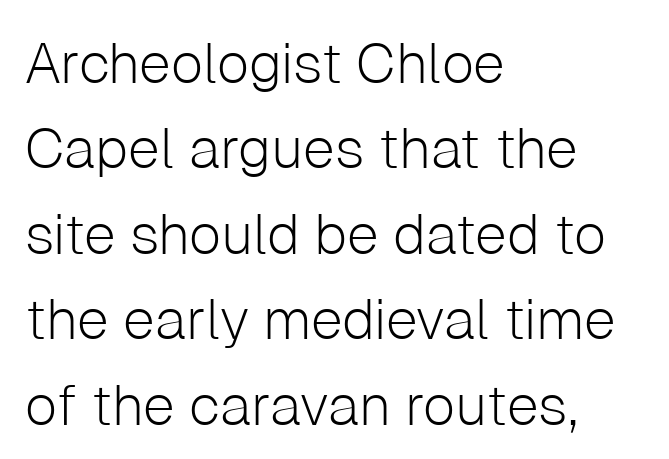
{"serif": "no", "italic": "no", "bold": "no", "weight": "light", "width": "normal", "stroke_contrast": "low", "x_height": "medium", "monospaced": "no", "underline": "no", "align": "left", "line_spacing": "normal", "line_spacing_ratio": 1.5, "letter_spacing": "normal", "letter_spacing_em": 0.0, "glyph_px": 57}
